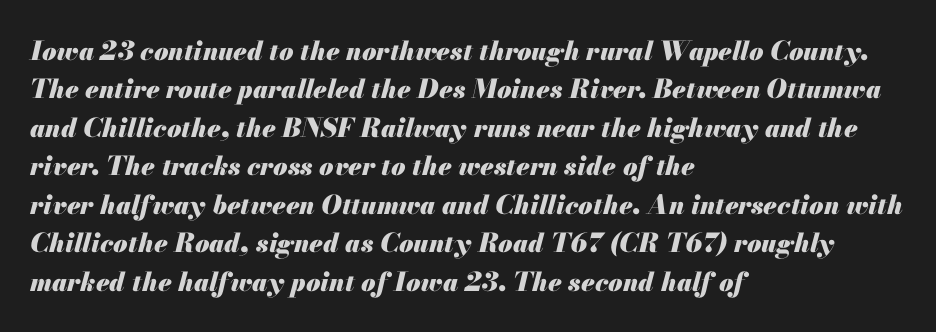
Caption: multi-line text, flush left, ragged right. Normally led — the rows are evenly, conventionally spaced. Look at the tracking — it's just the regular setting, nothing added. How heavy is the stroke? Heavy — this is a bold. Each row of text sits above clean, open space. Quick note: italic.
